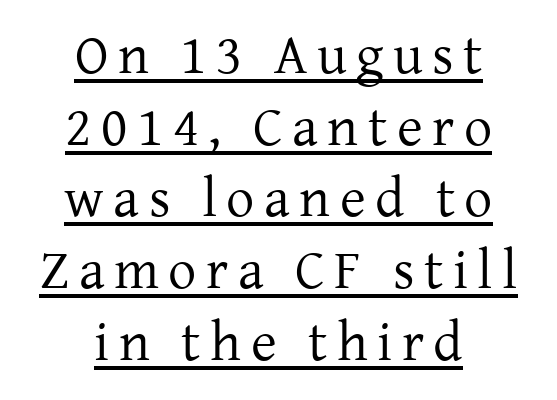
{"serif": "yes", "italic": "no", "bold": "no", "weight": "regular", "width": "normal", "stroke_contrast": "low", "x_height": "medium", "monospaced": "no", "underline": "yes", "align": "center", "line_spacing": "normal", "line_spacing_ratio": 1.28, "glyph_px": 56}
